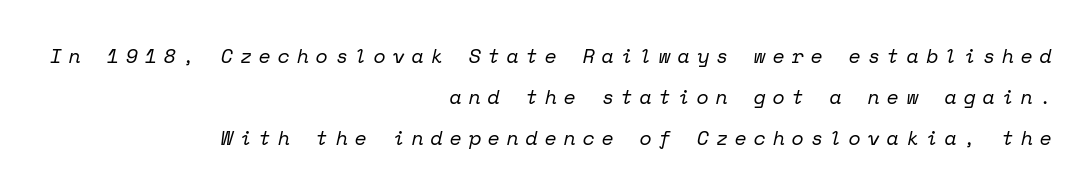
Q: Is the text bold? A: No.
Q: Is the text italic (slanted)? A: Yes, it leans right by about 12 degrees.
Q: Is the text underlined? A: No.
Q: How is the paragraph aligned? A: Right-aligned.
Q: Is the spacing between letters normal or unusually wide? A: Unusually wide.
Q: Is the spacing between lines tight, normal or loose? A: Loose.
